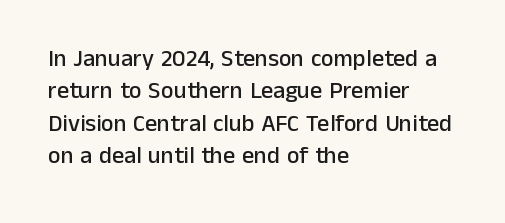
Q: Is the text italic (slanted)? A: No, it is upright.
Q: Is the text underlined? A: No.
Q: How is the paragraph aligned? A: Left-aligned.
Q: Is the spacing between letters normal or unusually wide? A: Normal.
Q: Is the spacing between lines tight, normal or loose? A: Normal.
